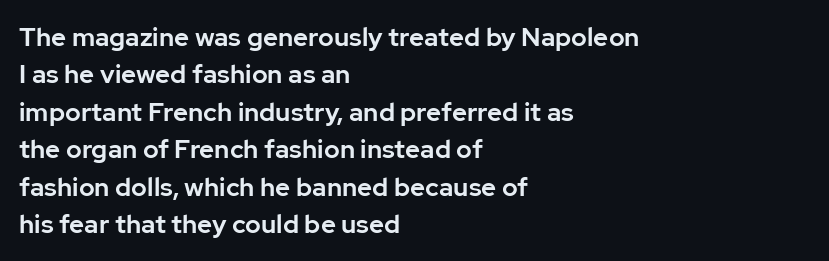
{"italic": "no", "underline": "no", "align": "left", "line_spacing": "normal", "line_spacing_ratio": 1.44, "letter_spacing": "normal", "letter_spacing_em": 0.0, "glyph_px": 26}
